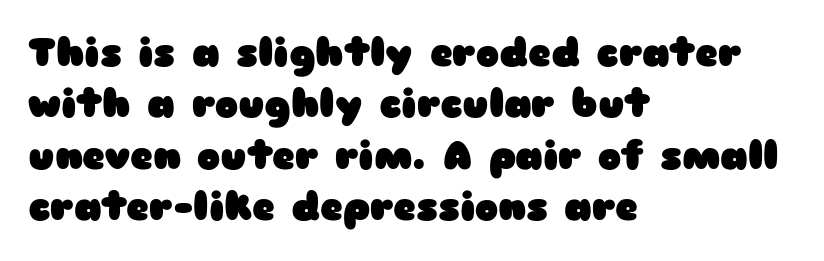
The image shows 39 px heavy, wide sans-serif type, upright; set left-aligned, normal line spacing (1.32x), normal letter spacing, not underlined; low stroke contrast and a medium x-height.
